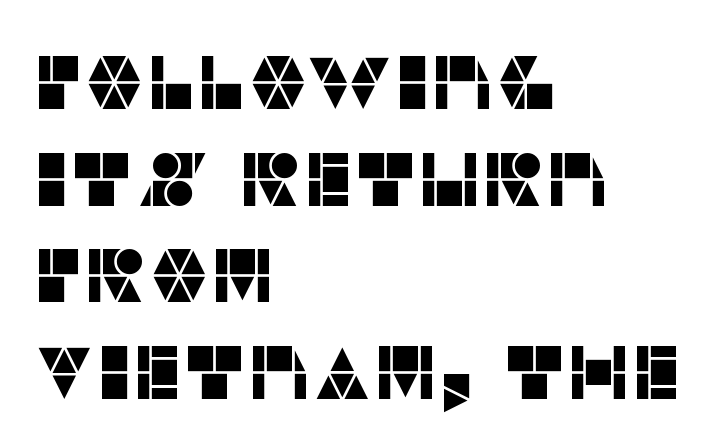
A typesetter would call this proportional, since set widths differ per character. If you measured baseline to baseline, you'd find a middling distance. The font's upright variant was chosen for this text. The words here are not underlined.
